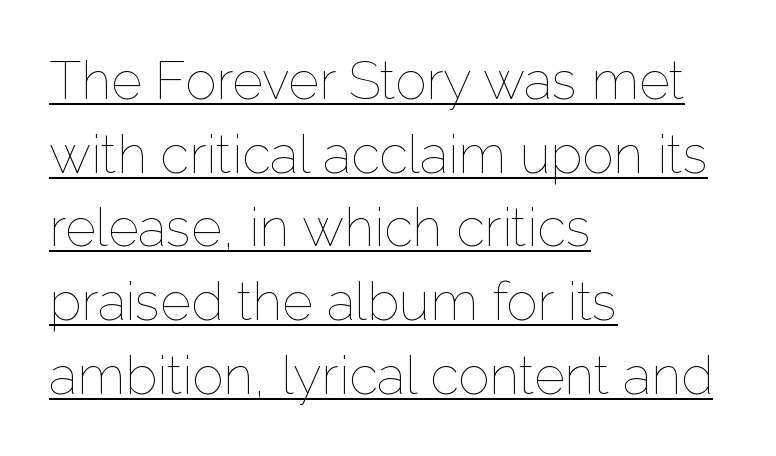
The image shows 53 px thin type, upright; set left-aligned, normal line spacing (1.39x), normal letter spacing, underlined; low stroke contrast and a medium x-height.
